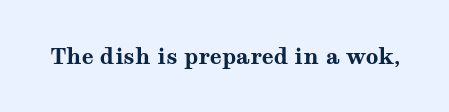
Q: Is the text bold? A: Yes.
Q: Is the text italic (slanted)? A: No, it is upright.
Q: Is the text underlined? A: No.
Q: Is the spacing between letters normal or unusually wide? A: Normal.
